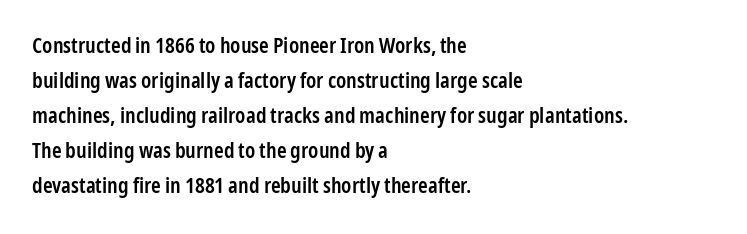
The image shows 22 px text type, upright; set left-aligned, normal line spacing (1.59x), normal letter spacing, not underlined.
